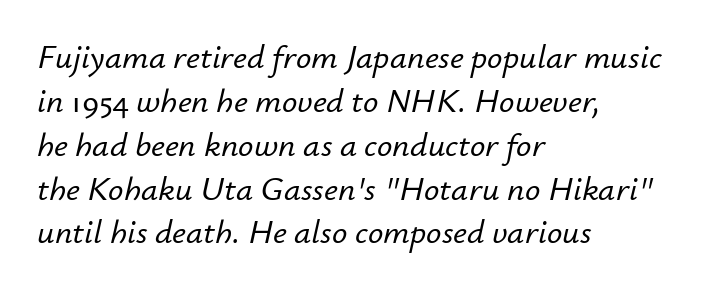
{"italic": "yes", "lean": "right", "slant_degrees": 12, "width": "normal", "stroke_contrast": "low", "x_height": "small", "monospaced": "no", "underline": "no", "align": "left", "line_spacing": "normal", "line_spacing_ratio": 1.29, "letter_spacing": "normal", "letter_spacing_em": 0.0, "glyph_px": 34}
